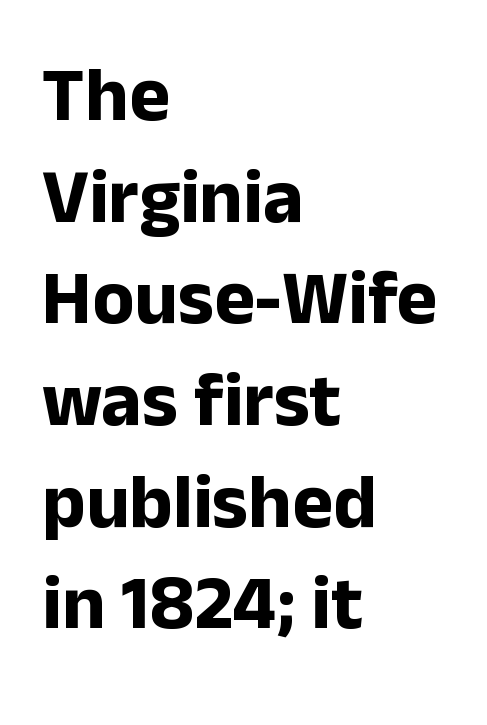
{"serif": "no", "italic": "no", "bold": "yes", "weight": "bold", "width": "normal", "stroke_contrast": "low", "x_height": "medium", "monospaced": "no", "underline": "no", "align": "left", "line_spacing": "normal", "line_spacing_ratio": 1.32, "letter_spacing": "normal", "letter_spacing_em": 0.0, "glyph_px": 77}
